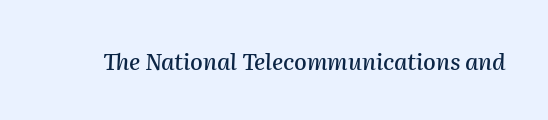
Honestly, there is no underline to notice here at all. Italic? Definitely — the glyphs are oblique. Observe the ordinary spacing: letters are neighbours, not strangers.
